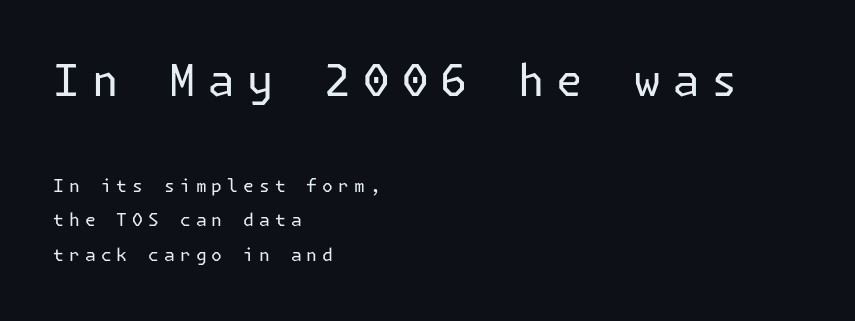
The image shows 44 px regular-weight sans-serif type, upright; set left-aligned, loose line spacing (1.94x), unusually wide letter spacing (+0.28 em), not underlined; the first (top) block is 2.44x larger; low stroke contrast and a medium x-height.
